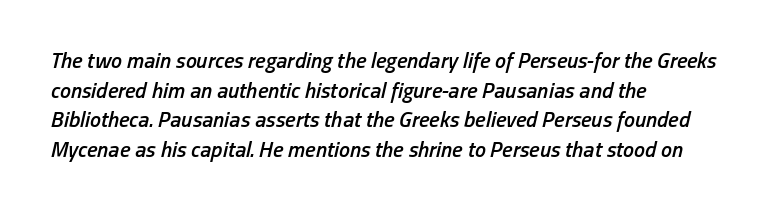
The image shows 22 px text type, italic (leaning right); set left-aligned, normal line spacing (1.35x), normal letter spacing, not underlined.
